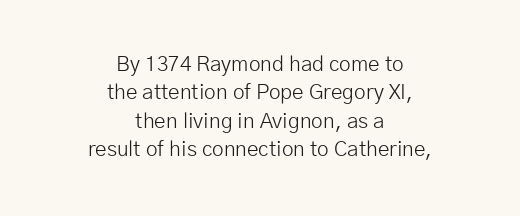
Q: Is the text bold? A: No.
Q: Is the text italic (slanted)? A: No, it is upright.
Q: Is the text underlined? A: No.
Q: How is the paragraph aligned? A: Centered.
Q: Is the spacing between letters normal or unusually wide? A: Normal.
Q: Is the spacing between lines tight, normal or loose? A: Normal.
